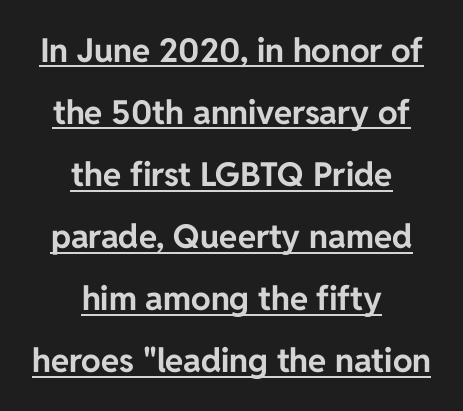
{"serif": "no", "italic": "no", "bold": "yes", "weight": "bold", "width": "normal", "stroke_contrast": "low", "x_height": "medium", "monospaced": "no", "underline": "yes", "align": "center", "line_spacing_ratio": 1.88, "letter_spacing": "normal", "letter_spacing_em": 0.0, "glyph_px": 33}
